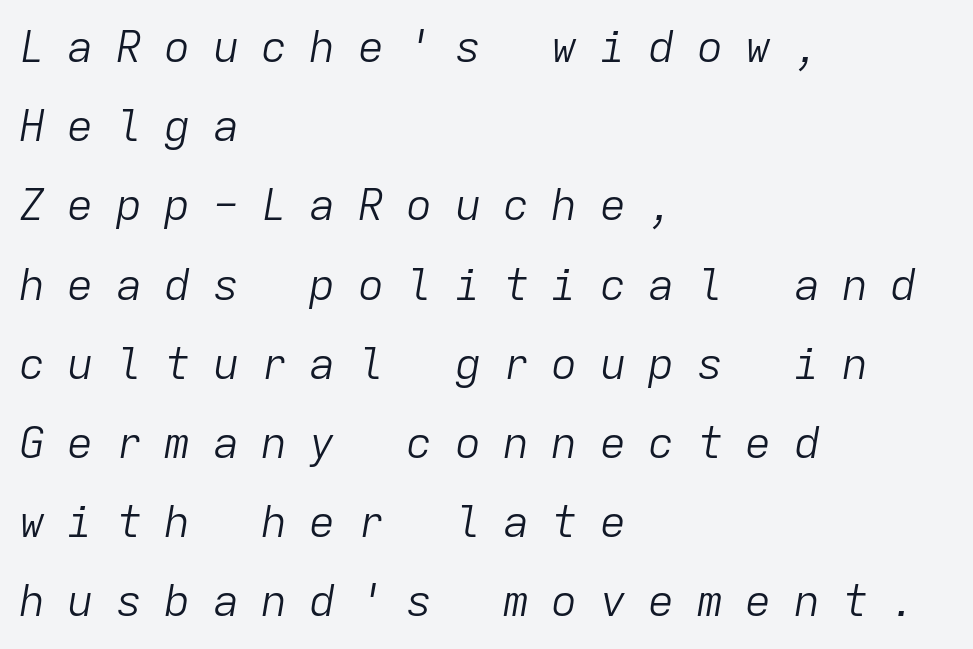
{"italic": "yes", "lean": "right", "slant_degrees": 9, "bold": "no", "weight": "light", "width": "normal", "stroke_contrast": "low", "x_height": "medium", "monospaced": "yes", "underline": "no", "align": "left", "line_spacing_ratio": 1.8, "letter_spacing": "wide", "letter_spacing_em": 0.5, "glyph_px": 44}
